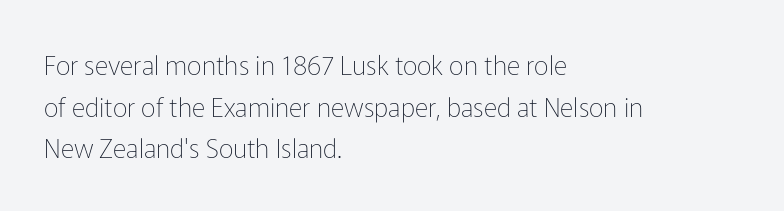
Q: Is the text bold? A: No.
Q: Is the text italic (slanted)? A: No, it is upright.
Q: Is the text underlined? A: No.
Q: How is the paragraph aligned? A: Left-aligned.
Q: Is the spacing between letters normal or unusually wide? A: Normal.
Q: Is the spacing between lines tight, normal or loose? A: Normal.
